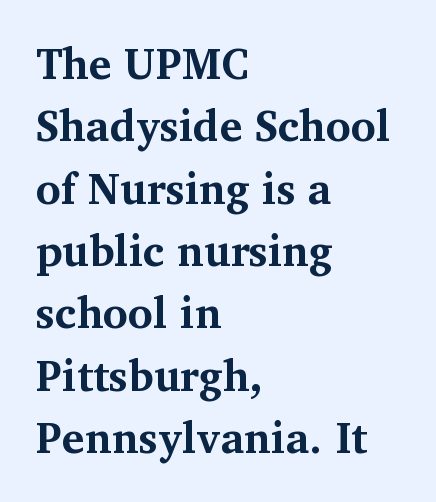
The lines are quadded left. In terms of letterform style, serifs are clearly present. The strip under each line holds only bare page. Is the type bold? Yes — the strokes are clearly thick and heavy.
